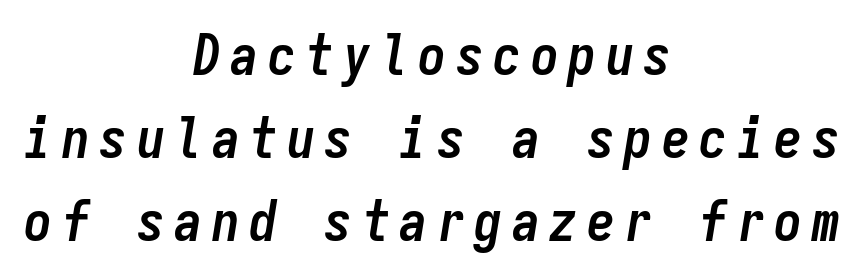
Rule under the text: the space is simply empty. The paragraph has two soft edges and a firm central axis. Notice how thick the strokes are: this is what a full bold looks like. Note the uniform advance width — an 'i' takes as much space as an 'm'. An italicized treatment has been applied to the whole sample.
